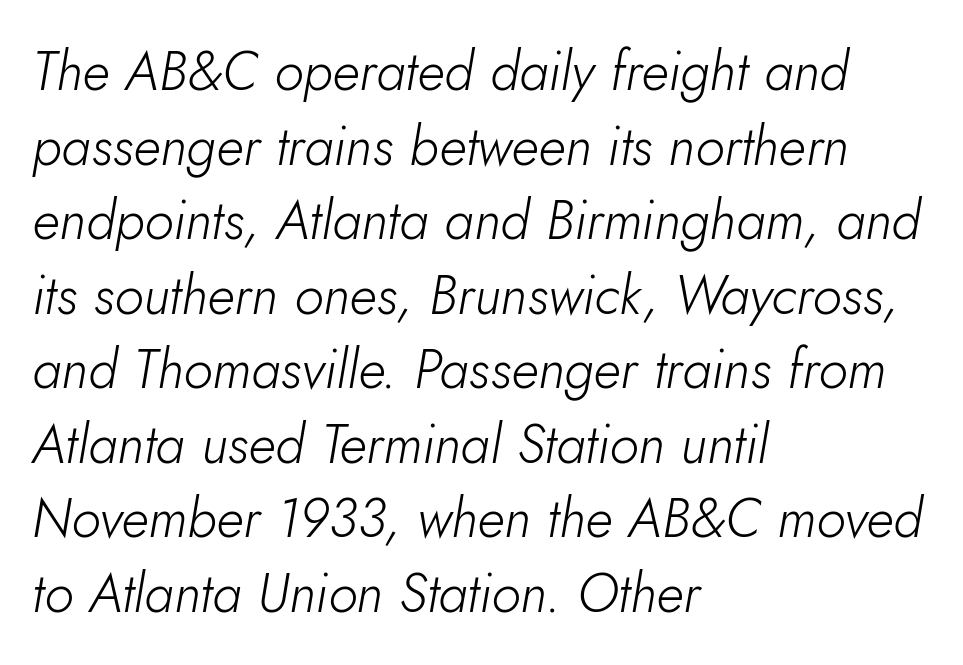
Whoever set this chose a conventional vertical rhythm. Is the letter spacing exaggerated? No — it looks like the ordinary default. These lines are rendered in a variable-pitch font. Observe the lean: these are italic letterforms. One-word summary of the alignment: left.
